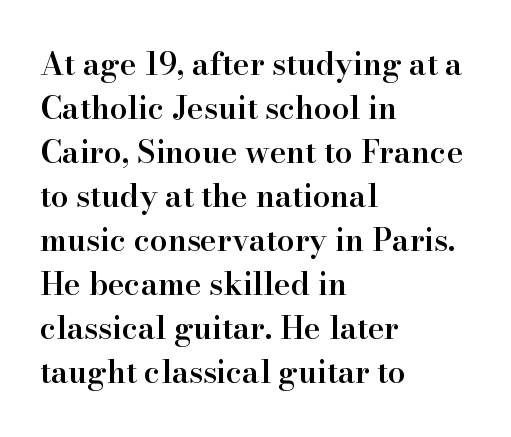
{"serif": "yes", "italic": "no", "bold": "semi", "weight": "semibold", "width": "normal", "stroke_contrast": "high", "x_height": "small", "monospaced": "no", "underline": "no", "align": "left", "line_spacing": "normal", "line_spacing_ratio": 1.42, "letter_spacing": "normal", "letter_spacing_em": 0.0, "glyph_px": 31}
